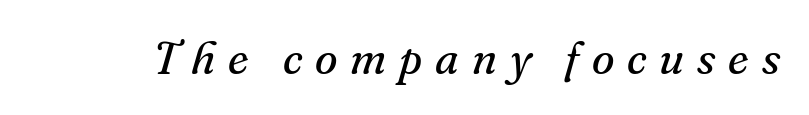
The image shows 46 px regular-weight serif type, italic (leaning right); set unusually wide letter spacing (+0.28 em), not underlined; medium stroke contrast and a small x-height.
